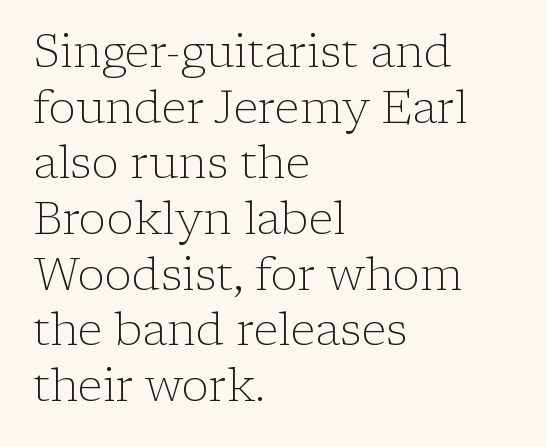
{"serif": "yes", "italic": "no", "bold": "no", "weight": "light", "width": "normal", "stroke_contrast": "low", "x_height": "medium", "monospaced": "no", "underline": "no", "align": "left", "line_spacing_ratio": 1.21, "letter_spacing": "normal", "letter_spacing_em": 0.0, "glyph_px": 46}
